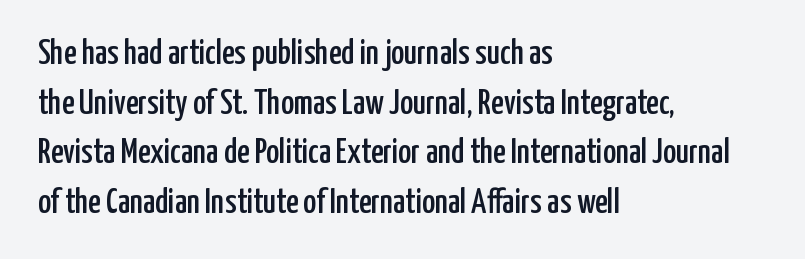
The image shows 35 px condensed sans-serif type, upright; set left-aligned, normal line spacing (1.42x), normal letter spacing, not underlined; low stroke contrast and a medium x-height.
